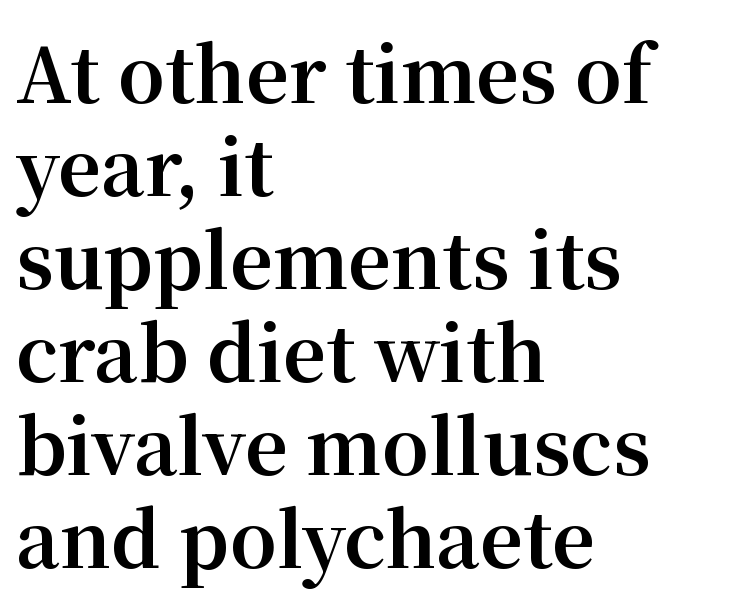
Q: Is the text bold? A: Yes.
Q: Is the text italic (slanted)? A: No, it is upright.
Q: Is the typeface a serif or a sans-serif typeface? A: Serif.
Q: Is the text underlined? A: No.
Q: How is the paragraph aligned? A: Left-aligned.
Q: Is the spacing between letters normal or unusually wide? A: Normal.
Q: Width (condensed, normal, or wide)? A: Normal.
Q: Stroke contrast? A: Medium.
Q: x-height? A: Medium.
Q: Monospaced? A: No.
